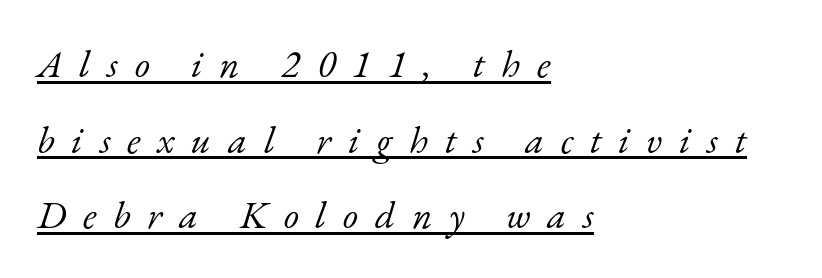
Q: Is the text bold? A: No.
Q: Is the text italic (slanted)? A: Yes, it leans right by about 17 degrees.
Q: Is the typeface a serif or a sans-serif typeface? A: Serif.
Q: Is the text underlined? A: Yes.
Q: How is the paragraph aligned? A: Left-aligned.
Q: Is the spacing between letters normal or unusually wide? A: Unusually wide.
Q: Is the spacing between lines tight, normal or loose? A: Loose.
Q: Width (condensed, normal, or wide)? A: Normal.
Q: Stroke contrast? A: Low.
Q: x-height? A: Small.
Q: Monospaced? A: No.
